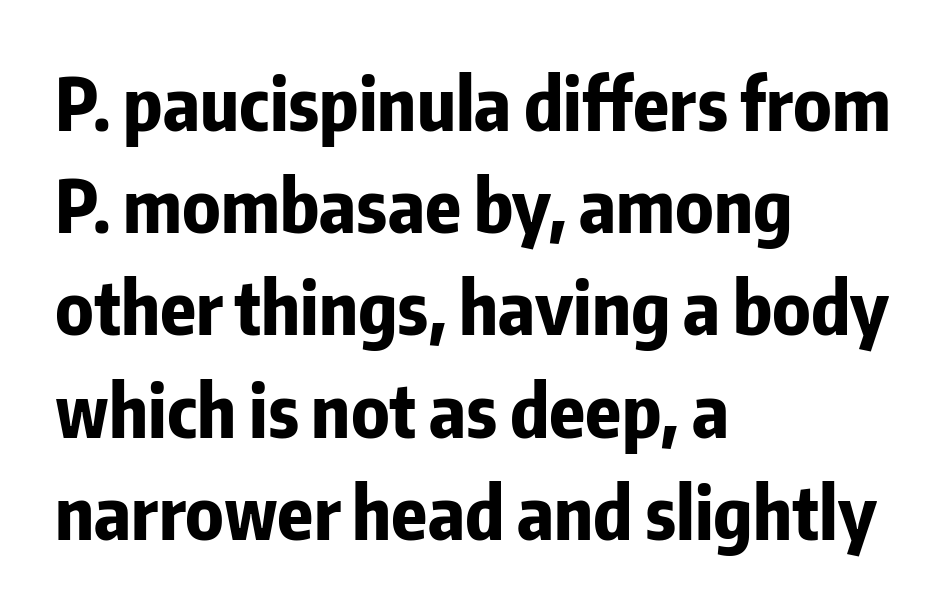
These lines are composed in type without serifs. The font's upright variant was chosen for this text. This rendering features lettering with no underline. Successive baselines arrive at the customary interval. Is the type bold? Yes — the strokes are clearly thick and heavy. Typeset ragged right — the left edge is the straight one.
